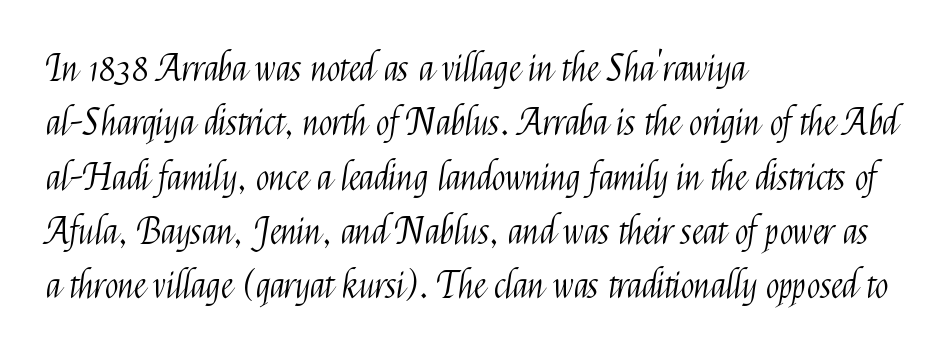
{"serif": "no", "bold": "no", "weight": "light", "width": "condensed", "stroke_contrast": "medium", "x_height": "medium", "monospaced": "no", "underline": "no", "align": "left", "line_spacing": "normal", "line_spacing_ratio": 1.51, "letter_spacing": "normal", "letter_spacing_em": 0.0, "glyph_px": 36}
